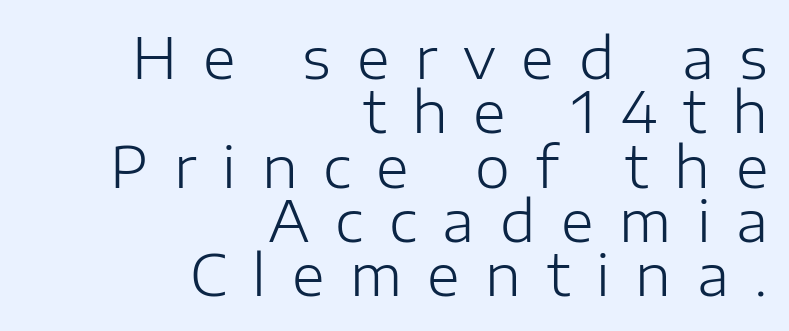
{"serif": "no", "italic": "no", "bold": "no", "weight": "light", "width": "normal", "stroke_contrast": "low", "x_height": "medium", "monospaced": "no", "underline": "no", "align": "right", "line_spacing": "tight", "line_spacing_ratio": 0.97, "letter_spacing": "wide", "letter_spacing_em": 0.46, "glyph_px": 56}
